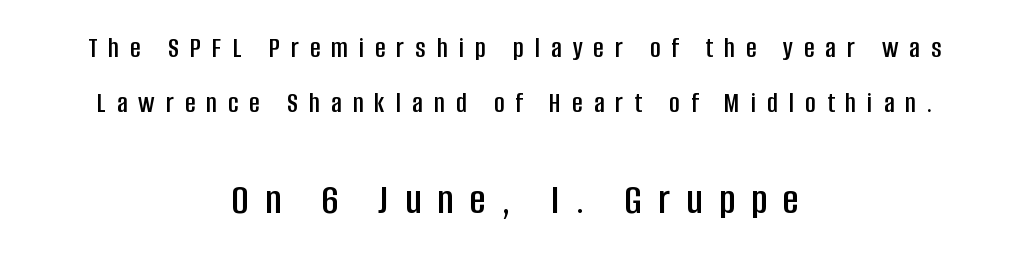
The image shows 43 px condensed sans-serif type, upright; set centered, line spacing 1.89x, unusually wide letter spacing (+0.38 em), not underlined; the second (bottom) block is 1.48x larger; low stroke contrast and a large x-height.
